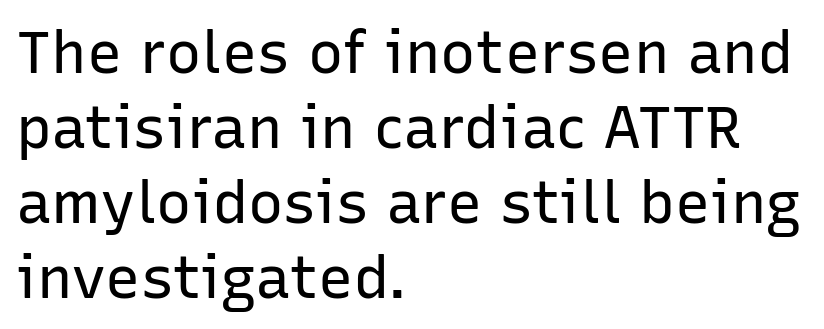
Q: Is the text bold? A: No.
Q: Is the text italic (slanted)? A: No, it is upright.
Q: Is the typeface a serif or a sans-serif typeface? A: Sans-serif.
Q: Is the text underlined? A: No.
Q: How is the paragraph aligned? A: Left-aligned.
Q: Is the spacing between letters normal or unusually wide? A: Normal.
Q: Is the spacing between lines tight, normal or loose? A: Normal.
Q: Width (condensed, normal, or wide)? A: Normal.
Q: Stroke contrast? A: Low.
Q: x-height? A: Medium.
Q: Monospaced? A: No.
